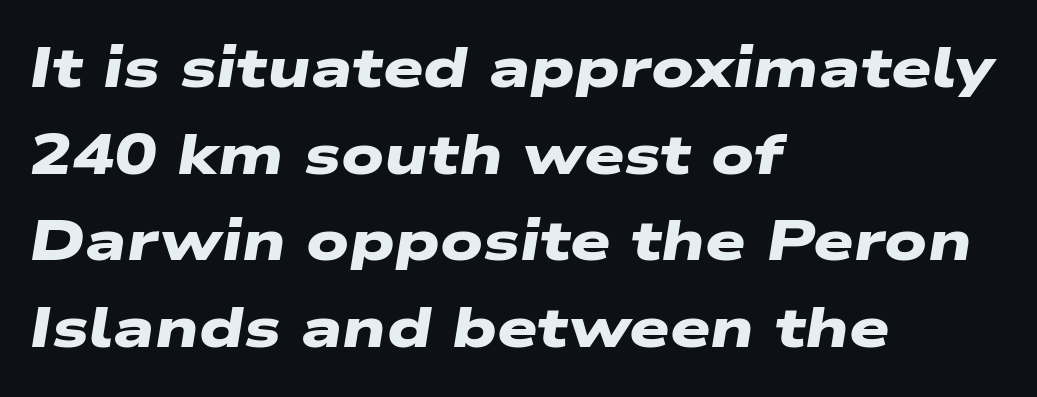
The image shows 57 px heavy, wide sans-serif type; set left-aligned, normal line spacing (1.52x), normal letter spacing, not underlined; low stroke contrast and a medium x-height.
